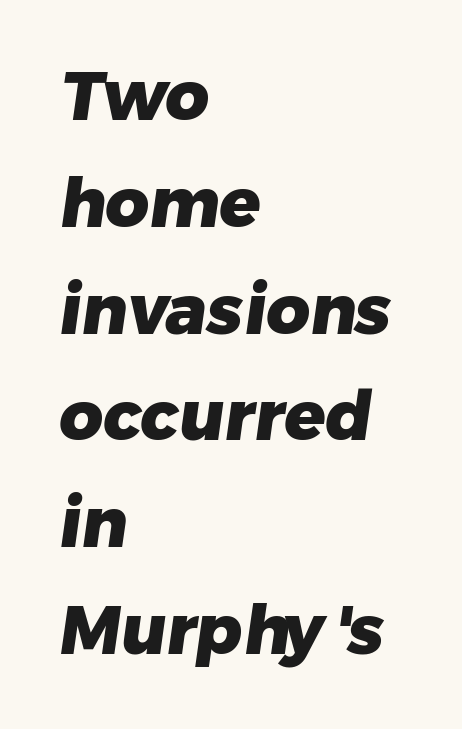
{"serif": "no", "bold": "yes", "weight": "heavy", "width": "normal", "stroke_contrast": "low", "x_height": "medium", "monospaced": "no", "underline": "no", "align": "left", "line_spacing": "normal", "line_spacing_ratio": 1.57, "letter_spacing": "normal", "letter_spacing_em": 0.0, "glyph_px": 68}
